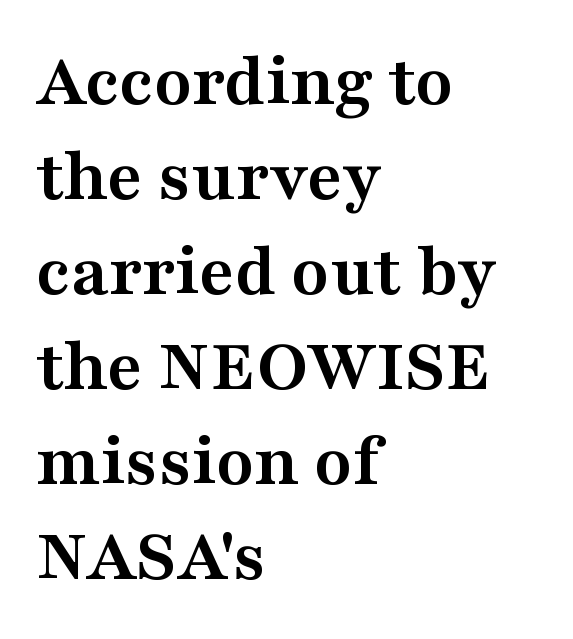
The image shows 76 px semibold, wide serif type, upright; set left-aligned, normal line spacing (1.25x), normal letter spacing, not underlined; medium stroke contrast and a medium x-height.
